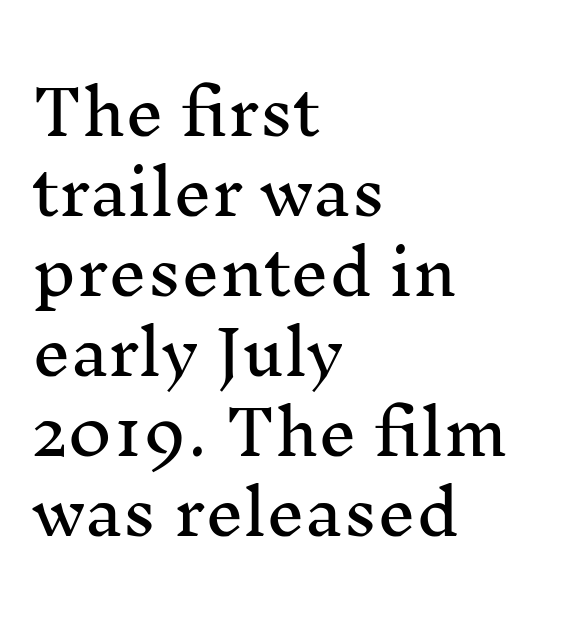
{"serif": "yes", "italic": "no", "width": "normal", "stroke_contrast": "medium", "x_height": "medium", "monospaced": "no", "underline": "no", "align": "left", "line_spacing": "normal", "line_spacing_ratio": 1.31, "letter_spacing": "normal", "letter_spacing_em": 0.0, "glyph_px": 61}
